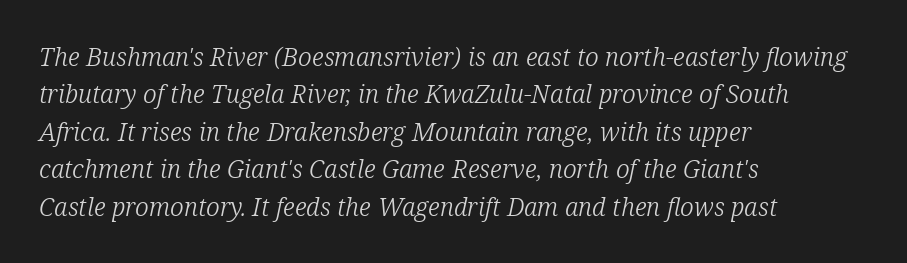
Q: Is the text bold? A: No.
Q: Is the text italic (slanted)? A: Yes, it leans right by about 12 degrees.
Q: Is the text underlined? A: No.
Q: How is the paragraph aligned? A: Left-aligned.
Q: Is the spacing between letters normal or unusually wide? A: Normal.
Q: Is the spacing between lines tight, normal or loose? A: Normal.
